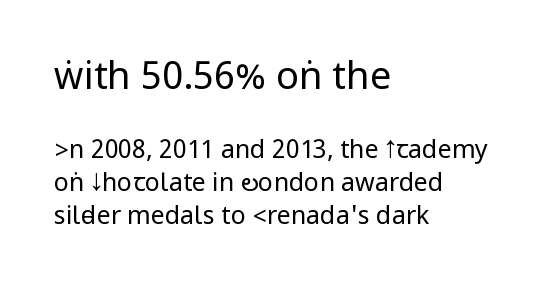
The image shows 38 px regular-weight, condensed sans-serif type, upright; set left-aligned, normal line spacing (1.33x), normal letter spacing, not underlined; the first (top) block is 1.52x larger; low stroke contrast.
